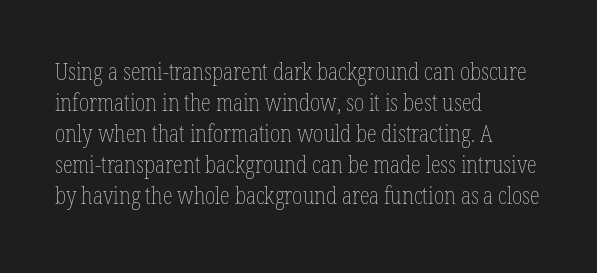
The image shows 23 px text type, upright; set left-aligned, normal line spacing (1.35x), normal letter spacing, not underlined.
